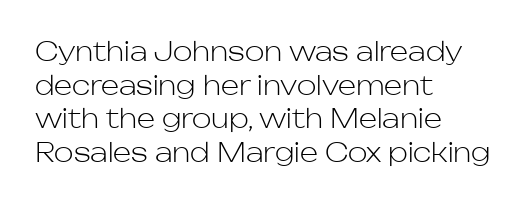
Interline gaps are of average width in this sample. In terms of posture, this sample is upright. Teacher's note: observe the even left margin — that is flush-left alignment. The cut favours lightness, reaching ordinary text weight at its darkest.
